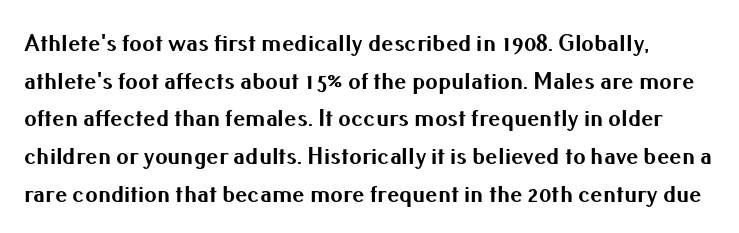
The image shows 25 px bold type, upright; set normal line spacing (1.51x), normal letter spacing, not underlined.
